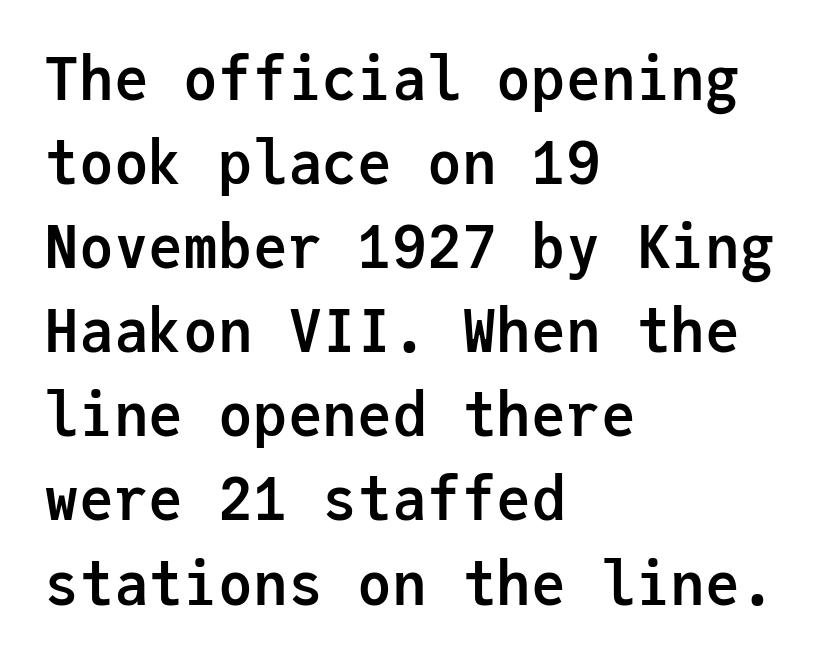
No italicization has been applied; the sample stays upright. Baseline-to-baseline distance is the conventional proportion of letter height. Strokes here are thick enough to call this a true bold. The lines in this sample share a left origin and differ only in where they stop. You can tell from the bare stems that sans-serif type was used.
